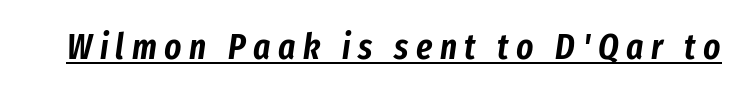
{"italic": "yes", "lean": "right", "slant_degrees": 8, "width": "condensed", "stroke_contrast": "low", "x_height": "medium", "monospaced": "no", "underline": "yes", "letter_spacing": "wide", "letter_spacing_em": 0.21, "glyph_px": 36}
